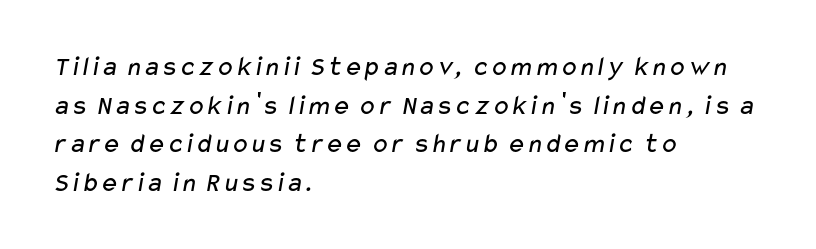
The image shows 28 px regular-weight, wide sans-serif type; set left-aligned, normal line spacing (1.38x), normal letter spacing, not underlined; low stroke contrast and a medium x-height.
